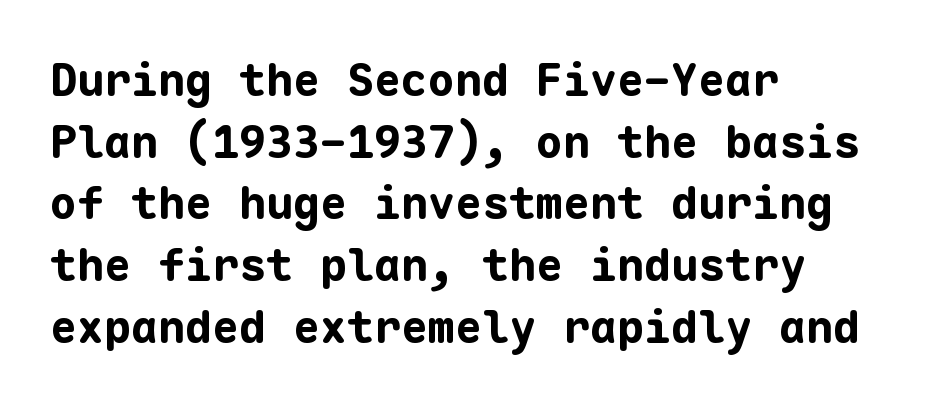
Q: Is the text bold? A: Yes.
Q: Is the text italic (slanted)? A: No, it is upright.
Q: Is the typeface a serif or a sans-serif typeface? A: Sans-serif.
Q: Is the text underlined? A: No.
Q: How is the paragraph aligned? A: Left-aligned.
Q: Is the spacing between letters normal or unusually wide? A: Normal.
Q: Is the spacing between lines tight, normal or loose? A: Normal.
Q: Width (condensed, normal, or wide)? A: Normal.
Q: Stroke contrast? A: Low.
Q: x-height? A: Medium.
Q: Monospaced? A: Yes.
